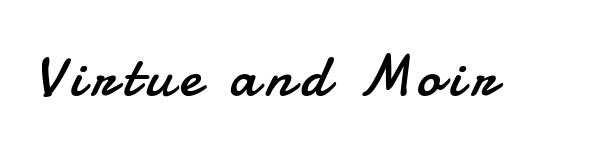
The passage shown is not underscored anywhere. You could not count columns in this text — the font is proportionally spaced. The characters are drawn with everyday or finer stroke widths.
